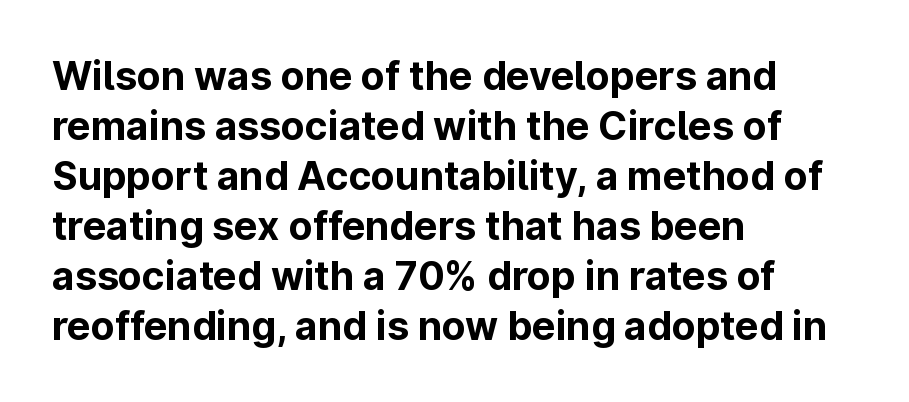
Q: Is the text bold? A: Yes.
Q: Is the text italic (slanted)? A: No, it is upright.
Q: Is the typeface a serif or a sans-serif typeface? A: Sans-serif.
Q: Is the text underlined? A: No.
Q: How is the paragraph aligned? A: Left-aligned.
Q: Is the spacing between letters normal or unusually wide? A: Normal.
Q: Is the spacing between lines tight, normal or loose? A: Normal.
Q: Width (condensed, normal, or wide)? A: Normal.
Q: Stroke contrast? A: Low.
Q: x-height? A: Medium.
Q: Monospaced? A: No.
